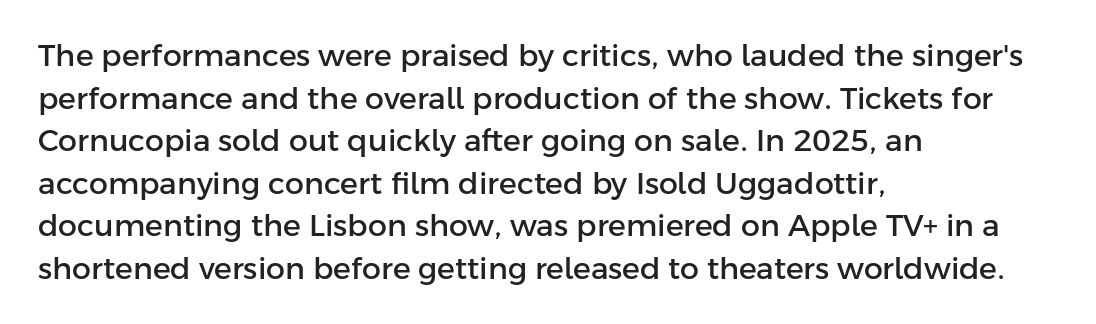
The horizontal fit of the characters is conventional and even. This is roman type, the default non-slanted kind. Note: no serifs on the glyphs. The designer left line spacing at the default. This sample has the flowing, uneven cadence of proportional lettering. Left-aligned paragraph, ragged on the right.
